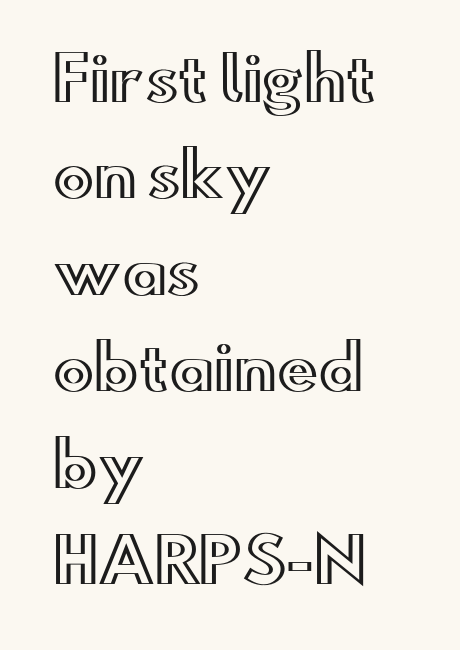
The image shows 61 px wide type, upright; set left-aligned, normal line spacing (1.58x), normal letter spacing, not underlined; a small x-height.
